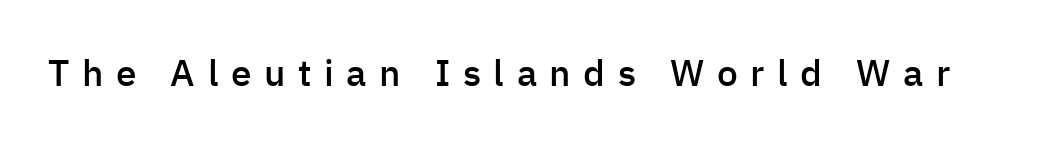
{"serif": "no", "italic": "no", "bold": "semi", "weight": "semibold", "width": "normal", "stroke_contrast": "low", "x_height": "medium", "monospaced": "no", "underline": "no", "letter_spacing": "wide", "letter_spacing_em": 0.34, "glyph_px": 37}
